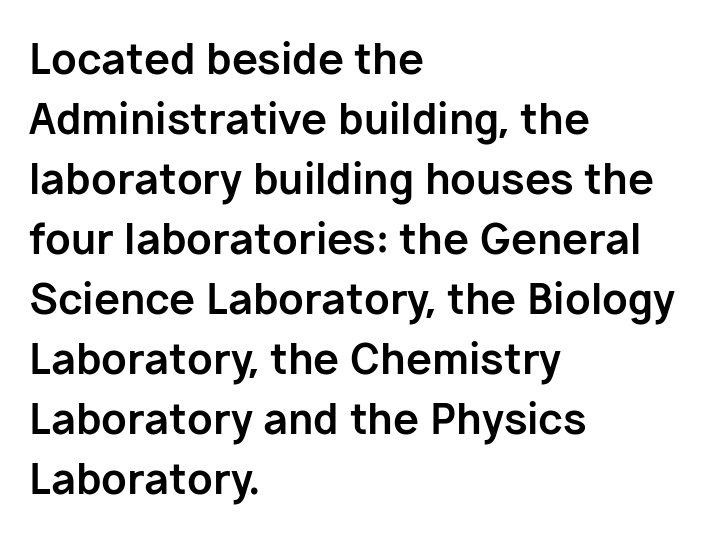
Q: Is the text bold? A: Yes.
Q: Is the text italic (slanted)? A: No, it is upright.
Q: Is the typeface a serif or a sans-serif typeface? A: Sans-serif.
Q: Is the text underlined? A: No.
Q: How is the paragraph aligned? A: Left-aligned.
Q: Is the spacing between letters normal or unusually wide? A: Normal.
Q: Is the spacing between lines tight, normal or loose? A: Normal.
Q: Width (condensed, normal, or wide)? A: Normal.
Q: Stroke contrast? A: Low.
Q: x-height? A: Medium.
Q: Monospaced? A: No.
